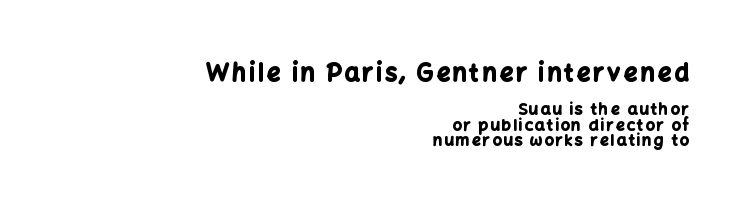
{"italic": "no", "bold": "yes", "underline": "no", "align": "right", "line_spacing": "tight", "line_spacing_ratio": 0.96, "larger_block": "first", "size_ratio": 1.5, "glyph_px": 24}
